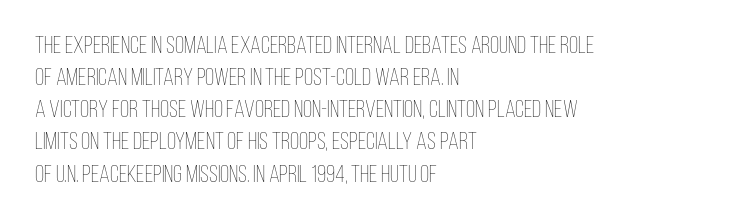
{"italic": "no", "bold": "no", "underline": "no", "align": "left", "line_spacing": "normal", "line_spacing_ratio": 1.34, "letter_spacing": "normal", "letter_spacing_em": 0.0, "glyph_px": 24}
